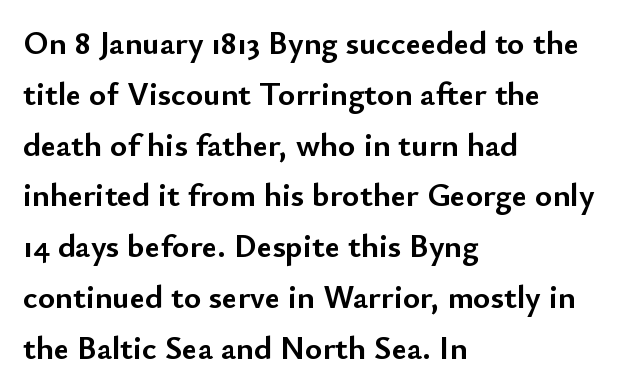
Every character sits straight up, as roman type does. The rendering uses natural spacing where letterforms have individual widths. This is sans-serif lettering, the kind often seen on screens and signage. How would I describe the line gaps? Plain and ordinary.
